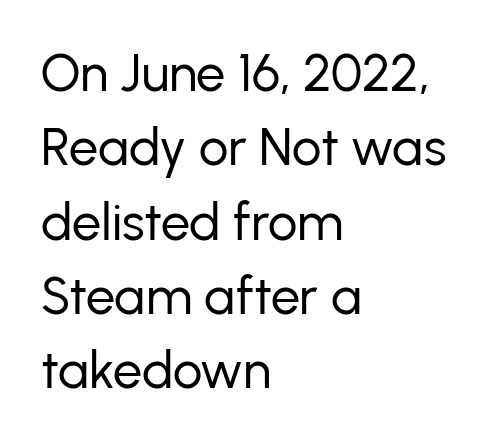
The image shows 52 px regular-weight sans-serif type, upright; set left-aligned, normal line spacing (1.43x), normal letter spacing, not underlined; low stroke contrast and a medium x-height.
